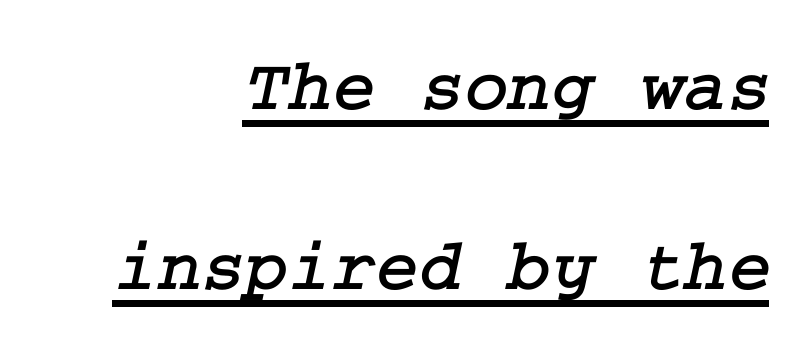
The image shows 74 px serif type; set right-aligned, loose line spacing (2.43x), normal letter spacing, underlined; low stroke contrast and a medium x-height.
